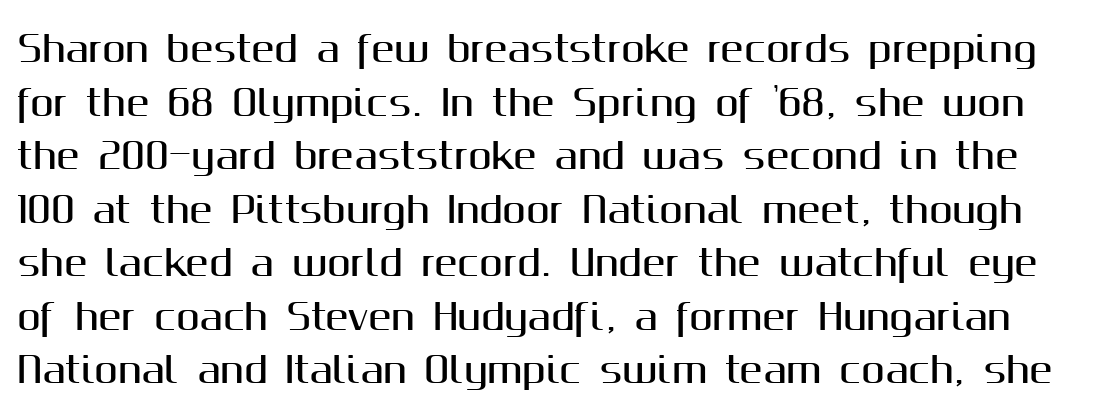
Examine the stroke ends and you'll find no serifs. Glyph-to-glyph distance matches everyday printed text. A bare baseline throughout the passage. Characters remain perfectly vertical along every line. Honestly, the row spacing looks completely unremarkable. Looks like regular typesetting: each glyph gets only the width it needs.
